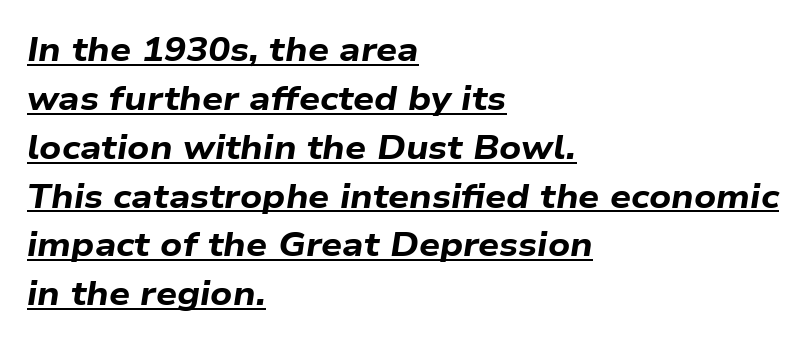
The words here are underlined. Nothing unusual about the tracking: characters are spaced as the font intends. The ragged edge is on the right, which tells us the setting is flush left. As a designer I'd log this as weight 700, bold.
